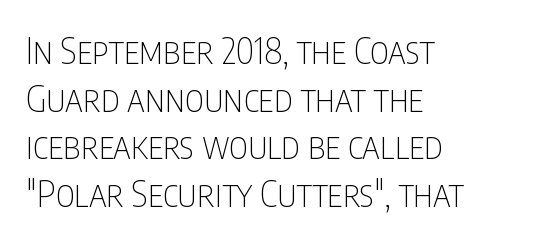
{"serif": "no", "italic": "no", "bold": "no", "weight": "thin", "width": "condensed", "stroke_contrast": "low", "x_height": "large", "monospaced": "no", "underline": "no", "align": "left", "line_spacing": "normal", "line_spacing_ratio": 1.32, "letter_spacing": "normal", "letter_spacing_em": 0.0, "glyph_px": 36}
